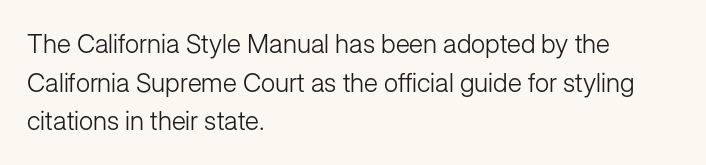
Posture: vertical. The weight tops out at a normal text grade. Words appear dense and cohesive because spacing is normal. If you drew a ruler down the left edge, every line would touch it. Line spacing here is normal. Underline: absent.
